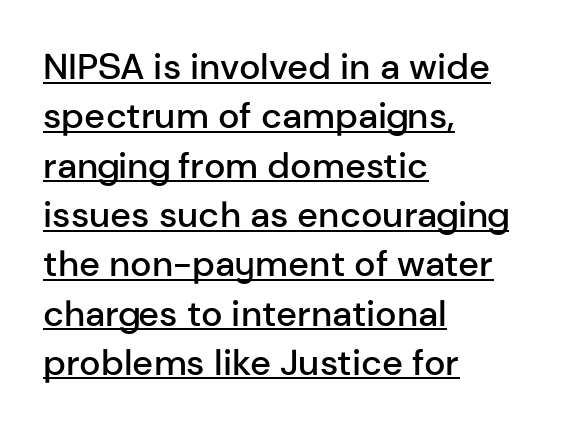
{"serif": "no", "italic": "no", "bold": "semi", "weight": "semibold", "width": "normal", "stroke_contrast": "low", "x_height": "medium", "monospaced": "no", "underline": "yes", "align": "left", "line_spacing": "normal", "line_spacing_ratio": 1.37, "letter_spacing": "normal", "letter_spacing_em": 0.0, "glyph_px": 36}
